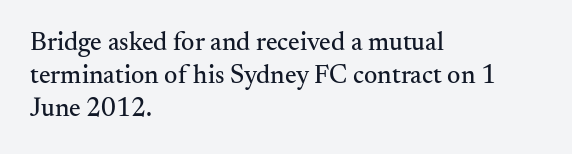
The foot of each line stays bare and open. Leading matches the norm, producing a regular column. The paragraph shown leans on its left margin. The gaps between neighbouring characters are ordinary and unremarkable. Italic? Not at all — the glyphs are vertical.
